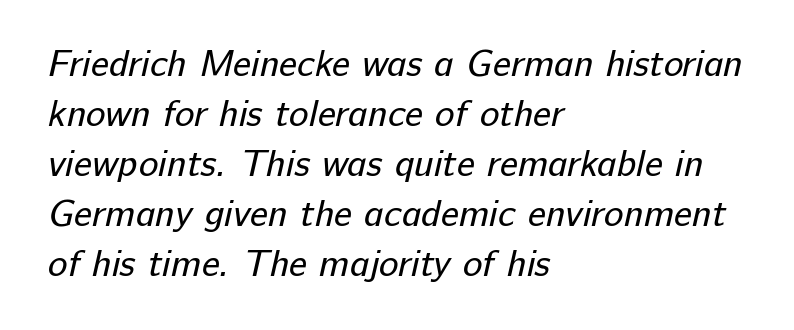
Q: Is the text bold? A: No.
Q: Is the typeface a serif or a sans-serif typeface? A: Sans-serif.
Q: Is the text underlined? A: No.
Q: How is the paragraph aligned? A: Left-aligned.
Q: Is the spacing between letters normal or unusually wide? A: Normal.
Q: Is the spacing between lines tight, normal or loose? A: Normal.
Q: Width (condensed, normal, or wide)? A: Normal.
Q: Stroke contrast? A: Low.
Q: x-height? A: Medium.
Q: Monospaced? A: No.
